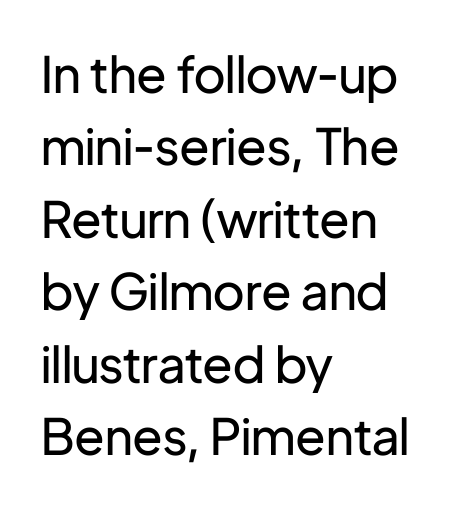
The letterforms sit shoulder to shoulder at normal distance. Typographically, this falls in the sans-serif category. This sample keeps an unexceptional amount of space between lines. The rendering anchors every line to the left-hand side.
